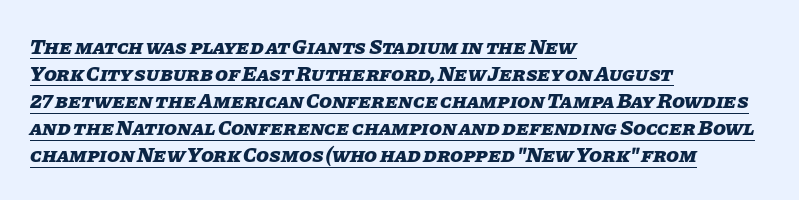
Q: Is the text bold? A: Yes.
Q: Is the text italic (slanted)? A: Yes, it leans right by about 11 degrees.
Q: Is the text underlined? A: Yes.
Q: How is the paragraph aligned? A: Left-aligned.
Q: Is the spacing between letters normal or unusually wide? A: Normal.
Q: Is the spacing between lines tight, normal or loose? A: Normal.
